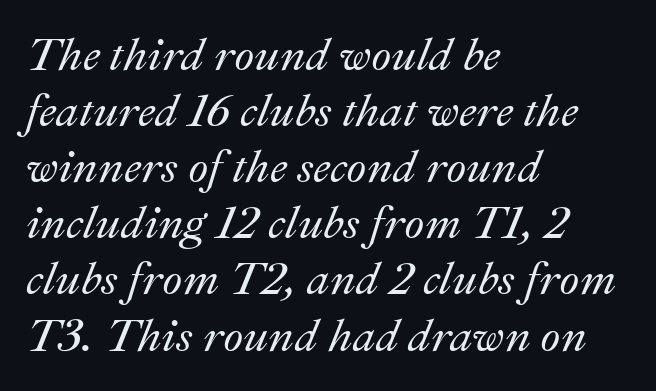
The image shows 46 px text type, italic (leaning right); set left-aligned, line spacing 1.22x, normal letter spacing, not underlined; medium stroke contrast and a small x-height.
